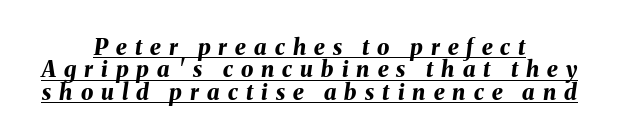
If you measured baseline to baseline, you'd find a short distance. As a designer I'd log this as weight 700, bold. Each line is balanced around a shared central axis. Descenders here cross a horizontal rule under the line. The line texture is sparse and dotted thanks to wide tracking. The glyphs look as if they've been sheared to an angle.
